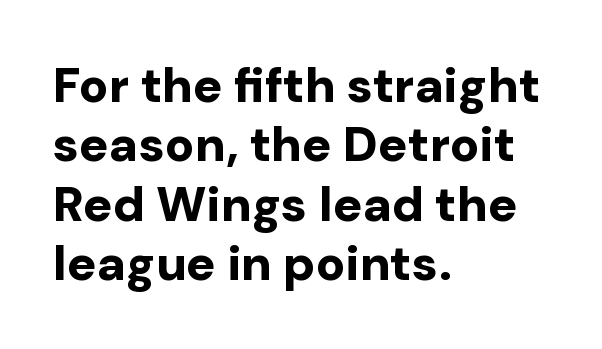
The image shows 49 px bold sans-serif type, upright; set left-aligned, line spacing 1.21x, normal letter spacing, not underlined; low stroke contrast and a medium x-height.
